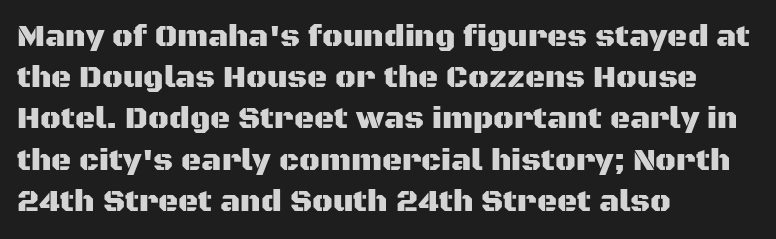
The font family rendered here belongs to the sans-serif group. This sample keeps an unexceptional amount of space between lines. Words float on clear page, feet unadorned. Is there any slant? The stems are plumb.
